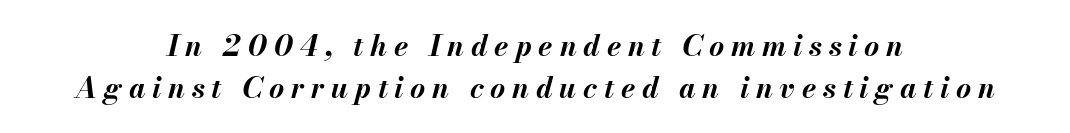
The image shows 29 px bold type, italic (leaning right); set centered, normal line spacing (1.44x), unusually wide letter spacing (+0.23 em), not underlined; medium stroke contrast and a small x-height.
